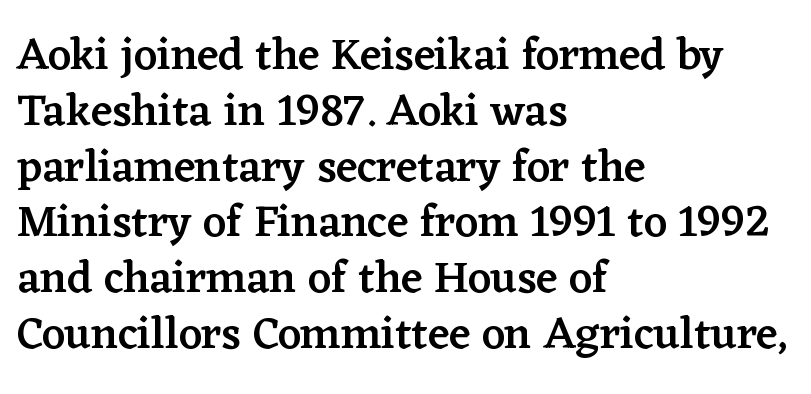
{"serif": "yes", "italic": "no", "bold": "semi", "weight": "semibold", "width": "normal", "stroke_contrast": "low", "x_height": "medium", "monospaced": "no", "underline": "no", "align": "left", "line_spacing_ratio": 1.24, "letter_spacing": "normal", "letter_spacing_em": 0.0, "glyph_px": 45}
